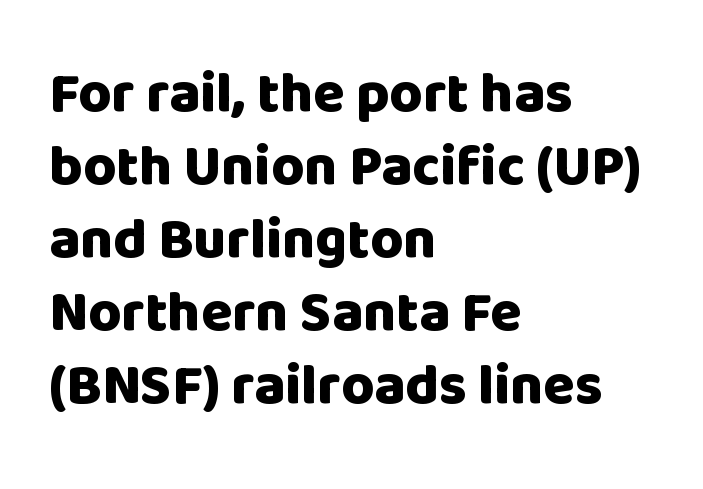
The compositor pushed each line to the left boundary. Tracking value appears to be zero — textbook default spacing. Words float on clear page, feet unadorned. Proportional: the letters do not fall into vertical columns. Is there much room between lines? A standard amount, neither cramped nor airy.
